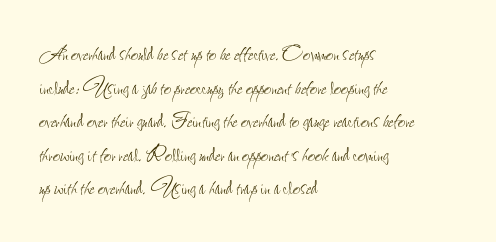
The image shows 26 px text type; set left-aligned, normal line spacing (1.29x), normal letter spacing, not underlined.
